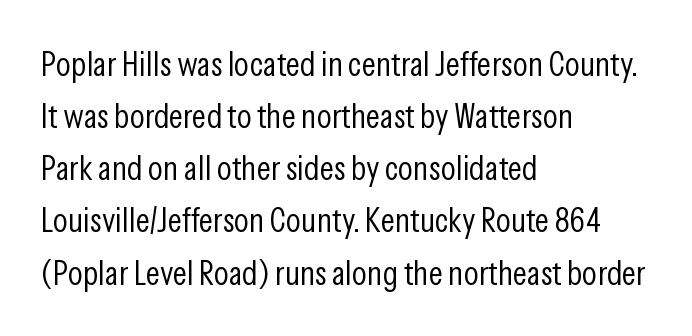
Q: Is the text bold? A: No.
Q: Is the text italic (slanted)? A: No, it is upright.
Q: Is the typeface a serif or a sans-serif typeface? A: Sans-serif.
Q: Is the text underlined? A: No.
Q: How is the paragraph aligned? A: Left-aligned.
Q: Is the spacing between letters normal or unusually wide? A: Normal.
Q: Is the spacing between lines tight, normal or loose? A: Normal.
Q: Width (condensed, normal, or wide)? A: Condensed.
Q: Stroke contrast? A: Low.
Q: x-height? A: Medium.
Q: Monospaced? A: No.
